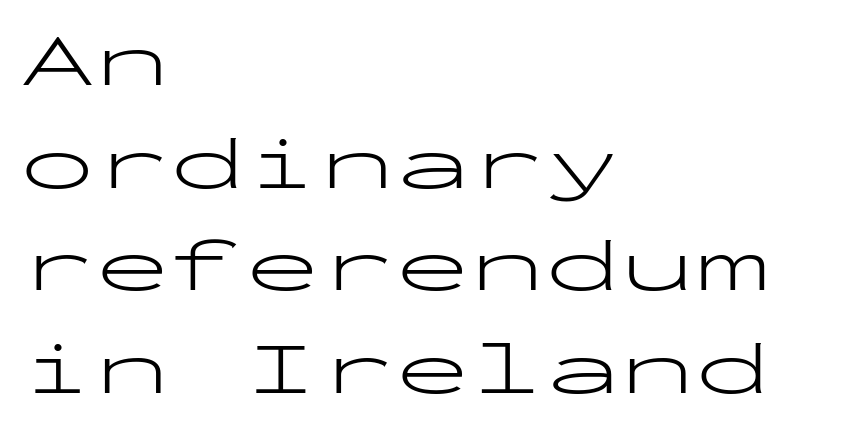
The image shows 75 px light, wide sans-serif type, upright, monospaced; set left-aligned, normal line spacing (1.37x), normal letter spacing, not underlined; low stroke contrast and a medium x-height.
